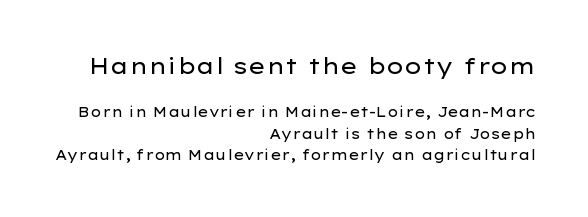
Q: Is the text bold? A: No.
Q: Is the text italic (slanted)? A: No, it is upright.
Q: Is the text underlined? A: No.
Q: How is the paragraph aligned? A: Right-aligned.
Q: Is the spacing between letters normal or unusually wide? A: Normal.
Q: Is the spacing between lines tight, normal or loose? A: Normal.
Q: Which block of text is set in a larger size, the first (top) or the second (bottom)? A: The first (top) one.
